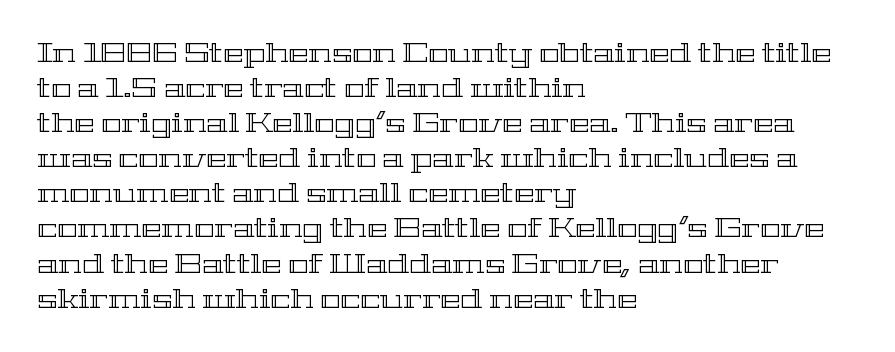
Q: Is the text italic (slanted)? A: No, it is upright.
Q: Is the text underlined? A: No.
Q: How is the paragraph aligned? A: Left-aligned.
Q: Is the spacing between letters normal or unusually wide? A: Normal.
Q: Is the spacing between lines tight, normal or loose? A: Normal.
